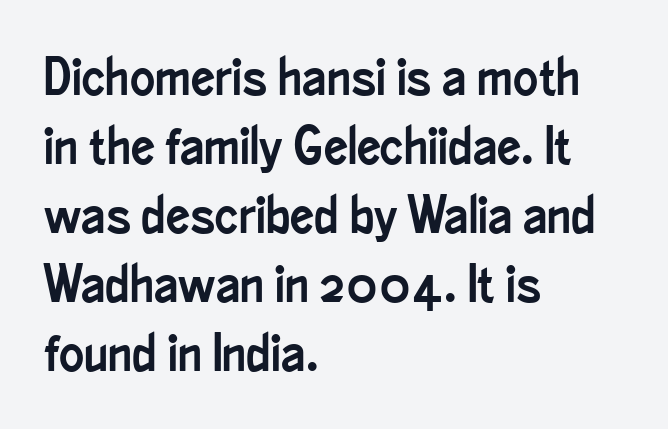
{"serif": "no", "italic": "no", "width": "condensed", "stroke_contrast": "low", "x_height": "small", "monospaced": "no", "underline": "no", "align": "left", "line_spacing": "normal", "line_spacing_ratio": 1.3, "letter_spacing": "normal", "letter_spacing_em": 0.0, "glyph_px": 53}
